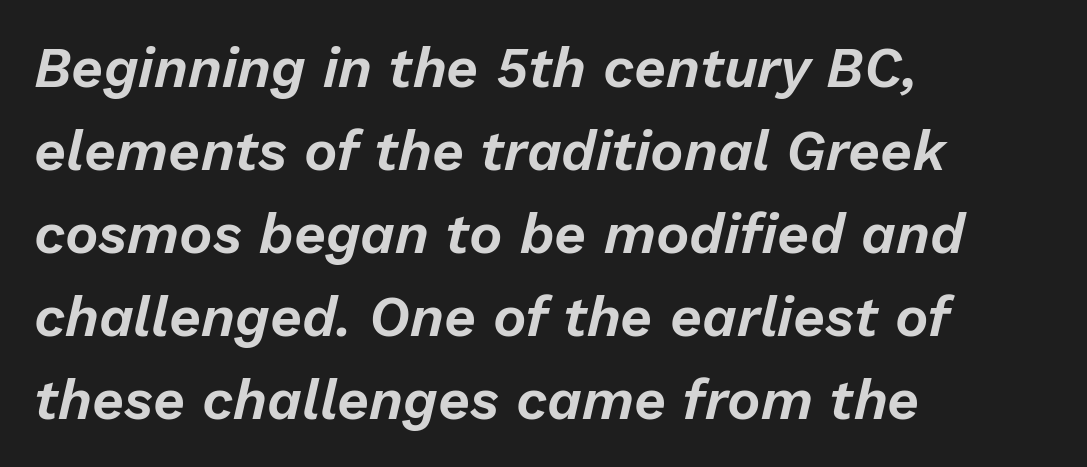
Q: Is the text italic (slanted)? A: Yes, it leans right by about 13 degrees.
Q: Is the text underlined? A: No.
Q: How is the paragraph aligned? A: Left-aligned.
Q: Is the spacing between letters normal or unusually wide? A: Normal.
Q: Is the spacing between lines tight, normal or loose? A: Normal.
Q: Width (condensed, normal, or wide)? A: Normal.
Q: Stroke contrast? A: Low.
Q: x-height? A: Medium.
Q: Monospaced? A: No.
